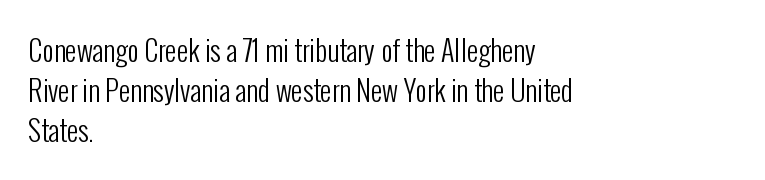
The image shows 28 px regular-weight, condensed sans-serif type, upright; set left-aligned, normal line spacing (1.43x), normal letter spacing, not underlined; low stroke contrast and a medium x-height.
